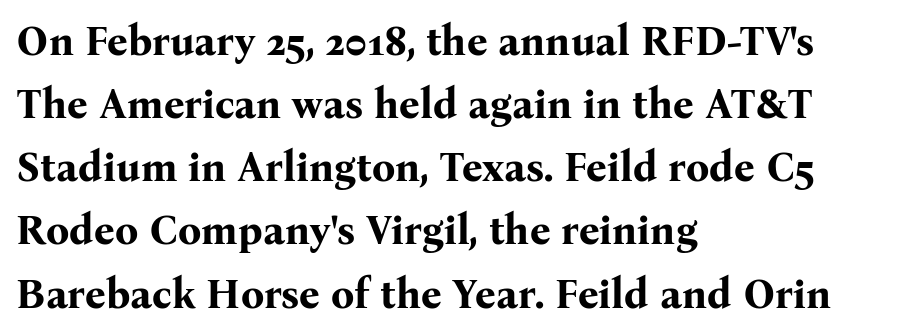
The image shows 41 px bold serif type, upright; set left-aligned, normal line spacing (1.54x), normal letter spacing, not underlined; medium stroke contrast and a medium x-height.
